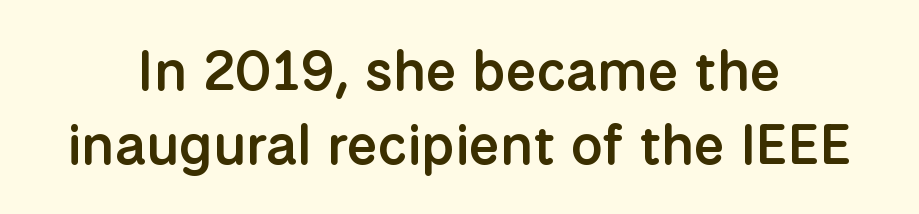
The image shows 56 px semibold sans-serif type, upright; set centered, normal line spacing (1.33x), normal letter spacing, not underlined; low stroke contrast and a medium x-height.
